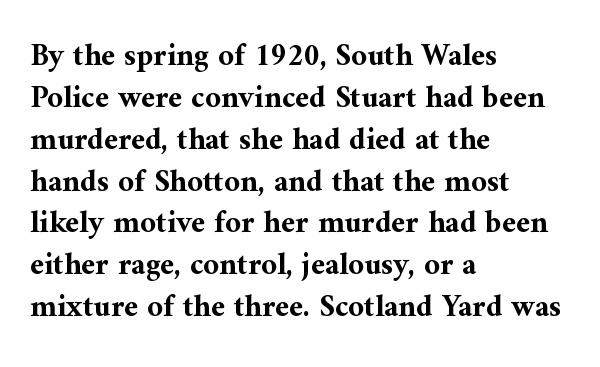
{"serif": "yes", "italic": "no", "bold": "yes", "weight": "bold", "width": "normal", "stroke_contrast": "medium", "x_height": "medium", "monospaced": "no", "underline": "no", "align": "left", "line_spacing": "normal", "line_spacing_ratio": 1.35, "letter_spacing": "normal", "letter_spacing_em": 0.0, "glyph_px": 31}
